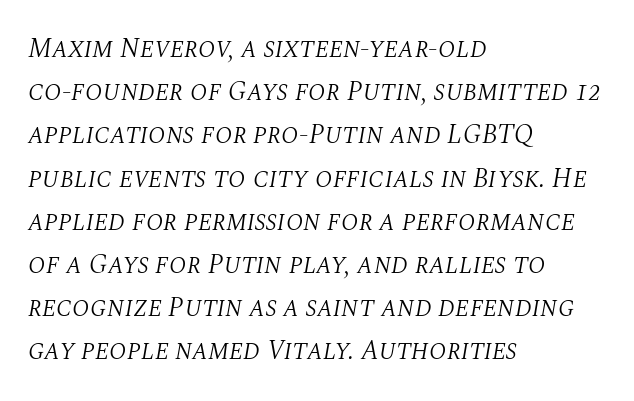
The image shows 27 px text type, italic (leaning right); set left-aligned, normal line spacing (1.6x), normal letter spacing, not underlined.
